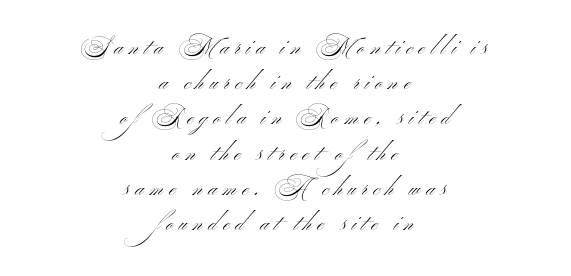
The image shows 22 px text type; set centered, normal line spacing (1.6x), unusually wide letter spacing (+0.28 em), not underlined.
